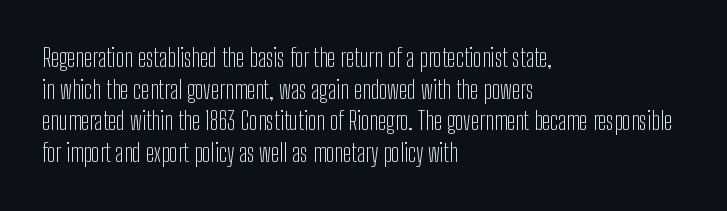
{"italic": "no", "bold": "no", "underline": "no", "align": "left", "line_spacing": "normal", "line_spacing_ratio": 1.27, "letter_spacing": "normal", "letter_spacing_em": 0.0, "glyph_px": 25}
